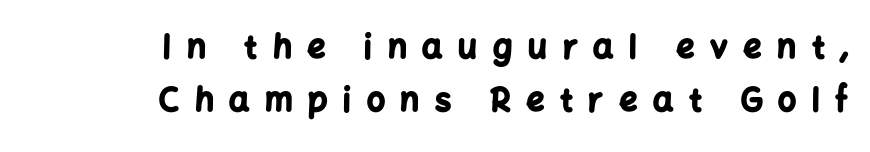
Q: Is the text bold? A: Yes.
Q: Is the text italic (slanted)? A: No, it is upright.
Q: Is the typeface a serif or a sans-serif typeface? A: Sans-serif.
Q: Is the text underlined? A: No.
Q: How is the paragraph aligned? A: Right-aligned.
Q: Is the spacing between letters normal or unusually wide? A: Unusually wide.
Q: Is the spacing between lines tight, normal or loose? A: Normal.
Q: Width (condensed, normal, or wide)? A: Normal.
Q: Stroke contrast? A: Low.
Q: x-height? A: Medium.
Q: Monospaced? A: No.
